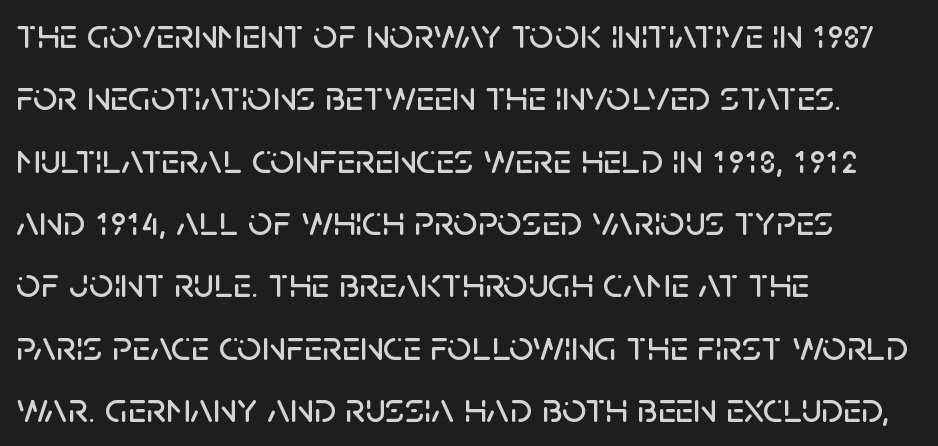
The image shows 43 px sans-serif type, upright; set left-aligned, normal line spacing (1.45x), normal letter spacing, not underlined; low stroke contrast and a large x-height.
